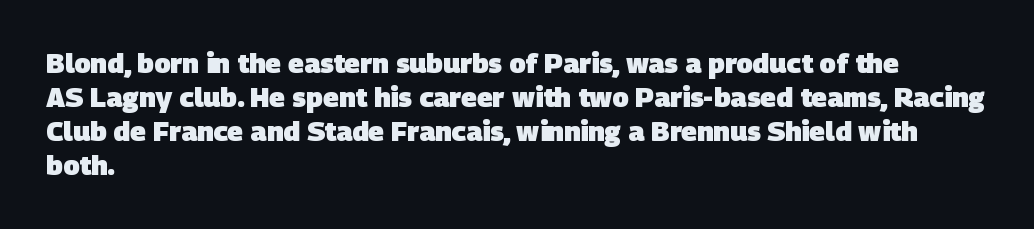
The image shows 27 px bold type; set left-aligned, normal line spacing (1.26x), normal letter spacing, not underlined.
